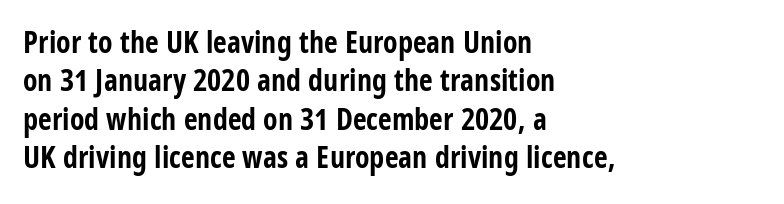
{"serif": "no", "italic": "no", "bold": "yes", "weight": "bold", "width": "condensed", "stroke_contrast": "low", "x_height": "large", "monospaced": "no", "underline": "no", "align": "left", "line_spacing": "normal", "line_spacing_ratio": 1.28, "letter_spacing": "normal", "letter_spacing_em": 0.0, "glyph_px": 30}
